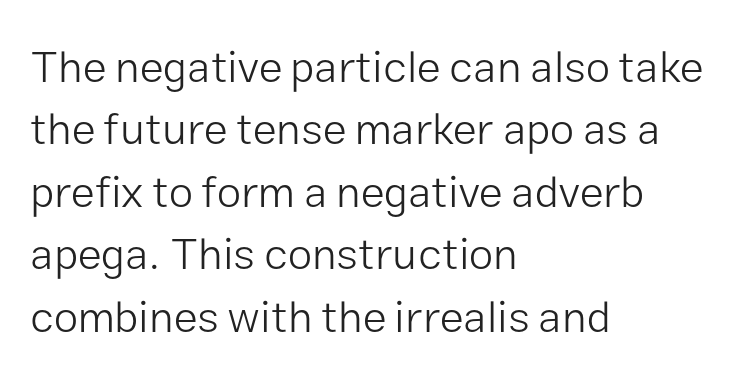
{"serif": "no", "italic": "no", "bold": "no", "weight": "light", "width": "normal", "stroke_contrast": "low", "x_height": "medium", "monospaced": "no", "underline": "no", "align": "left", "line_spacing": "normal", "line_spacing_ratio": 1.42, "letter_spacing": "normal", "letter_spacing_em": 0.0, "glyph_px": 44}
